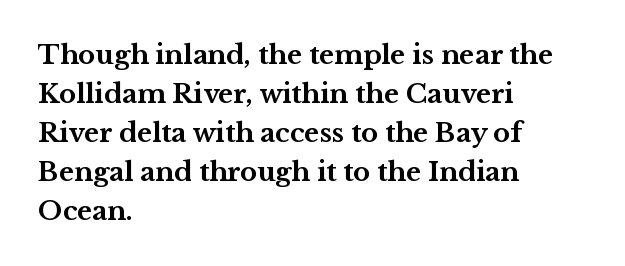
Q: Is the text bold? A: Yes.
Q: Is the text italic (slanted)? A: No, it is upright.
Q: Is the text underlined? A: No.
Q: How is the paragraph aligned? A: Left-aligned.
Q: Is the spacing between letters normal or unusually wide? A: Normal.
Q: Is the spacing between lines tight, normal or loose? A: Normal.
